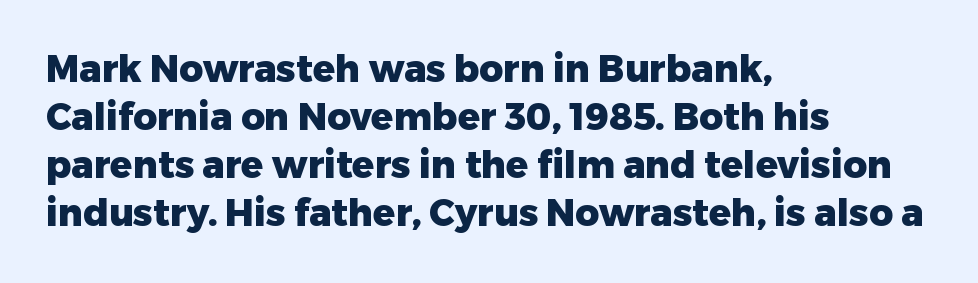
The image shows 37 px heavy sans-serif type, upright; set left-aligned, normal line spacing (1.3x), normal letter spacing, not underlined; low stroke contrast and a medium x-height.
